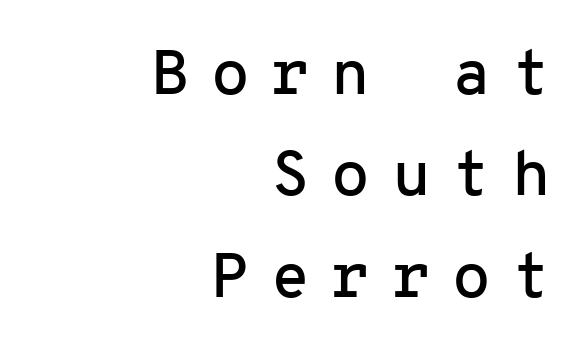
Q: Is the text italic (slanted)? A: No, it is upright.
Q: Is the typeface a serif or a sans-serif typeface? A: Sans-serif.
Q: Is the text underlined? A: No.
Q: How is the paragraph aligned? A: Right-aligned.
Q: Is the spacing between letters normal or unusually wide? A: Unusually wide.
Q: Is the spacing between lines tight, normal or loose? A: Normal.
Q: Width (condensed, normal, or wide)? A: Normal.
Q: Stroke contrast? A: Low.
Q: x-height? A: Medium.
Q: Monospaced? A: Yes.
